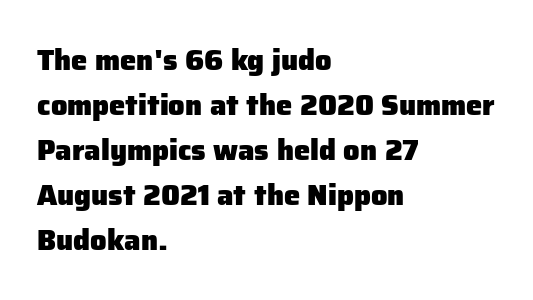
Q: Is the text bold? A: Yes.
Q: Is the text italic (slanted)? A: No, it is upright.
Q: Is the typeface a serif or a sans-serif typeface? A: Sans-serif.
Q: Is the text underlined? A: No.
Q: How is the paragraph aligned? A: Left-aligned.
Q: Is the spacing between letters normal or unusually wide? A: Normal.
Q: Is the spacing between lines tight, normal or loose? A: Normal.
Q: Width (condensed, normal, or wide)? A: Normal.
Q: Stroke contrast? A: Low.
Q: x-height? A: Medium.
Q: Monospaced? A: No.
